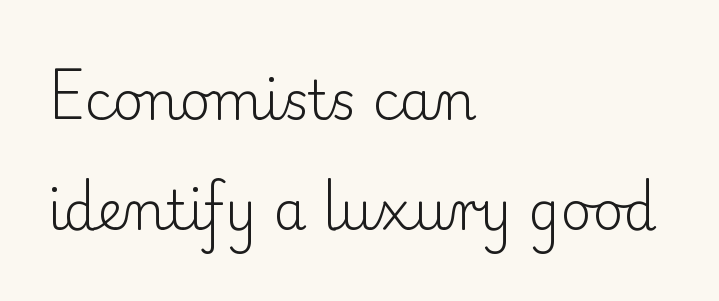
The image shows 53 px light type, upright; set left-aligned, loose line spacing (2.08x), normal letter spacing, not underlined; low stroke contrast and a small x-height.
